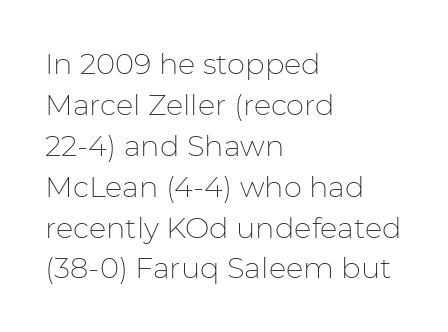
{"serif": "no", "italic": "no", "bold": "no", "weight": "thin", "width": "normal", "stroke_contrast": "low", "x_height": "medium", "monospaced": "no", "underline": "no", "align": "left", "line_spacing": "normal", "line_spacing_ratio": 1.41, "letter_spacing": "normal", "letter_spacing_em": 0.0, "glyph_px": 29}
